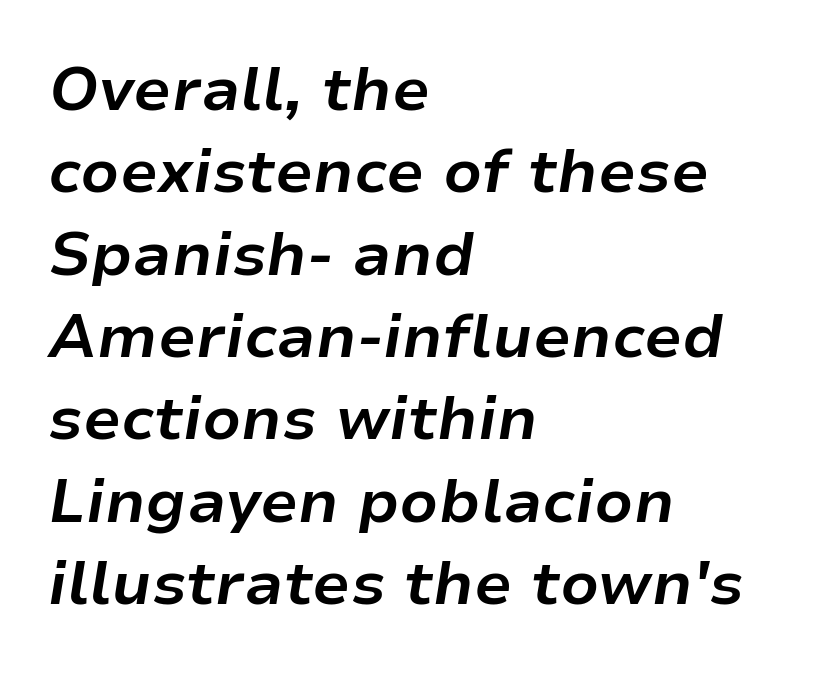
The image shows 61 px bold type, italic (leaning right); set left-aligned, normal line spacing (1.35x), normal letter spacing, not underlined; low stroke contrast and a medium x-height.
